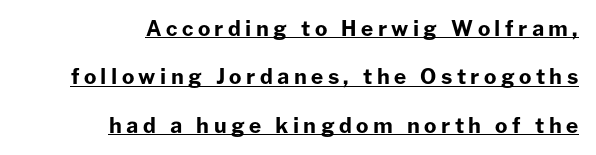
Typesetter's note: full bold, strokes at maximum text heaviness. Beneath each row of characters lies a ruled line. Widely set lines give the paragraph a tall, airy silhouette. The lettering holds an erect, upright posture throughout. The paragraph has a hard right edge and a soft left edge.
